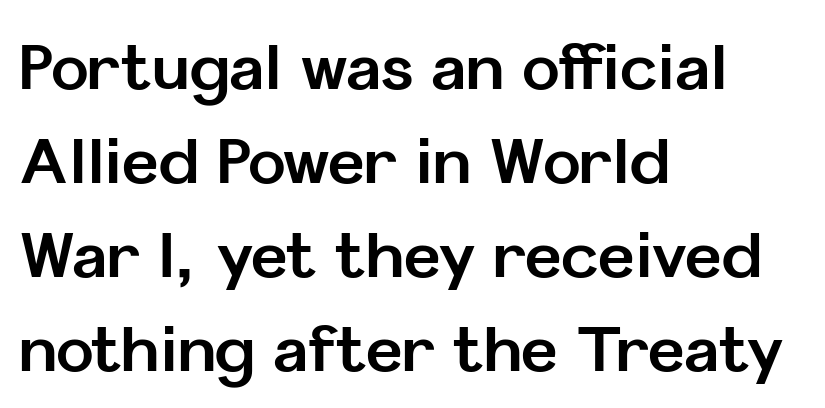
These lines are rendered in a variable-pitch font. Reading down the column, the eye jumps a familiar distance to each next line. The strokes are fattened all the way to bold. Does the lettering tilt? It doesn't — this is upright.
